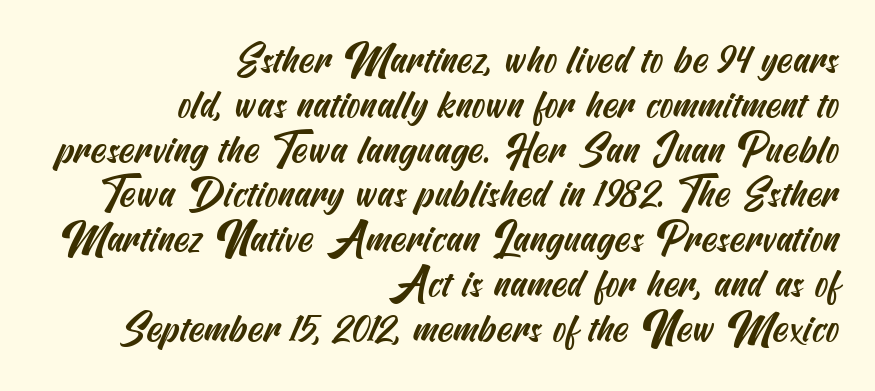
Q: Is the typeface a serif or a sans-serif typeface? A: Sans-serif.
Q: Is the text underlined? A: No.
Q: How is the paragraph aligned? A: Right-aligned.
Q: Is the spacing between letters normal or unusually wide? A: Normal.
Q: Is the spacing between lines tight, normal or loose? A: Tight.
Q: Width (condensed, normal, or wide)? A: Condensed.
Q: Stroke contrast? A: Medium.
Q: x-height? A: Small.
